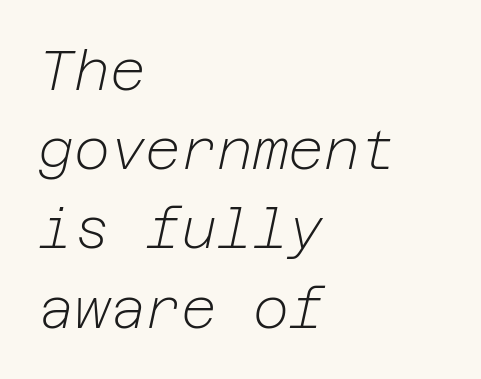
The image shows 55 px light type, italic (leaning right); set left-aligned, normal line spacing (1.44x), normal letter spacing, not underlined; low stroke contrast and a medium x-height.
